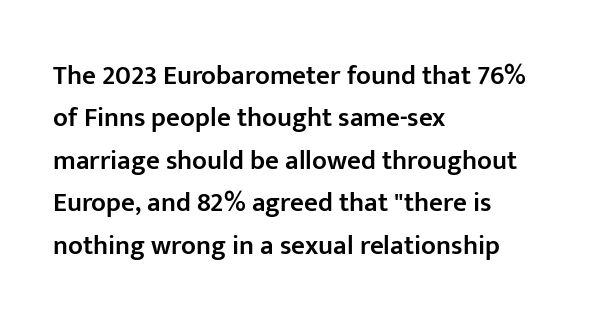
Q: Is the text bold? A: Semi-bold.
Q: Is the text italic (slanted)? A: No, it is upright.
Q: Is the text underlined? A: No.
Q: How is the paragraph aligned? A: Left-aligned.
Q: Is the spacing between letters normal or unusually wide? A: Normal.
Q: Is the spacing between lines tight, normal or loose? A: Normal.
